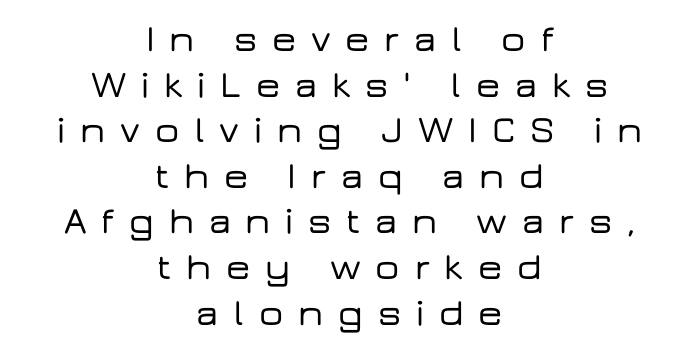
The image shows 38 px wide sans-serif type, upright; set centered, line spacing 1.2x, unusually wide letter spacing (+0.39 em), not underlined; low stroke contrast and a medium x-height.
